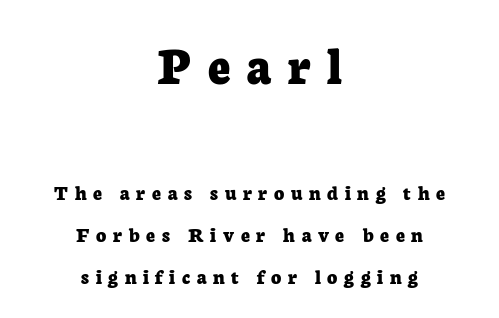
Q: Is the text bold? A: Yes.
Q: Is the text italic (slanted)? A: No, it is upright.
Q: Is the typeface a serif or a sans-serif typeface? A: Serif.
Q: Is the text underlined? A: No.
Q: How is the paragraph aligned? A: Centered.
Q: Is the spacing between letters normal or unusually wide? A: Unusually wide.
Q: Is the spacing between lines tight, normal or loose? A: Loose.
Q: Which block of text is set in a larger size, the first (top) or the second (bottom)? A: The first (top) one.
Q: Width (condensed, normal, or wide)? A: Normal.
Q: Stroke contrast? A: Low.
Q: x-height? A: Medium.
Q: Monospaced? A: No.
